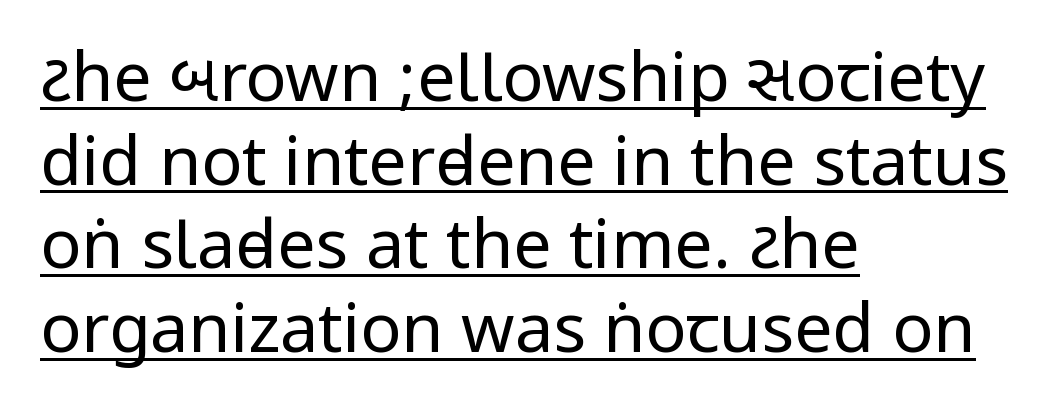
This sample is left-justified, so line endings fall wherever the words run out. Counters stay open thanks to moderate or lighter strokes. The type is set solid horizontally, with unmodified tracking. The rendered words wear a rule along their underside.
